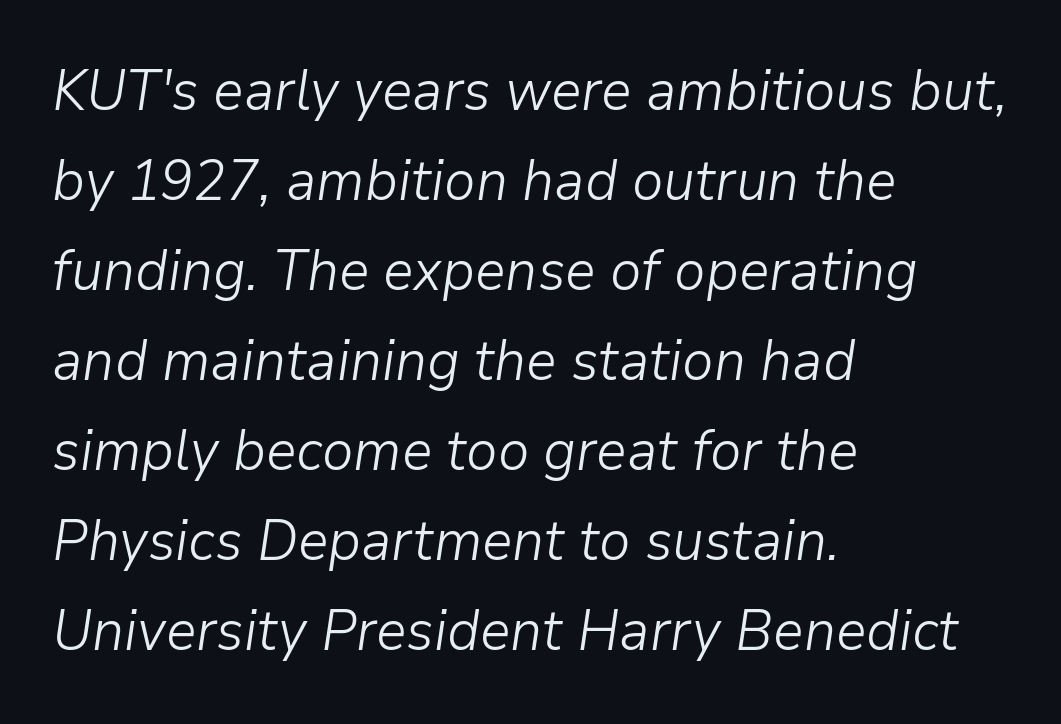
Q: Is the text bold? A: No.
Q: Is the text italic (slanted)? A: Yes, it leans right by about 9 degrees.
Q: Is the text underlined? A: No.
Q: How is the paragraph aligned? A: Left-aligned.
Q: Is the spacing between letters normal or unusually wide? A: Normal.
Q: Is the spacing between lines tight, normal or loose? A: Normal.
Q: Width (condensed, normal, or wide)? A: Normal.
Q: Stroke contrast? A: Low.
Q: x-height? A: Medium.
Q: Monospaced? A: No.
